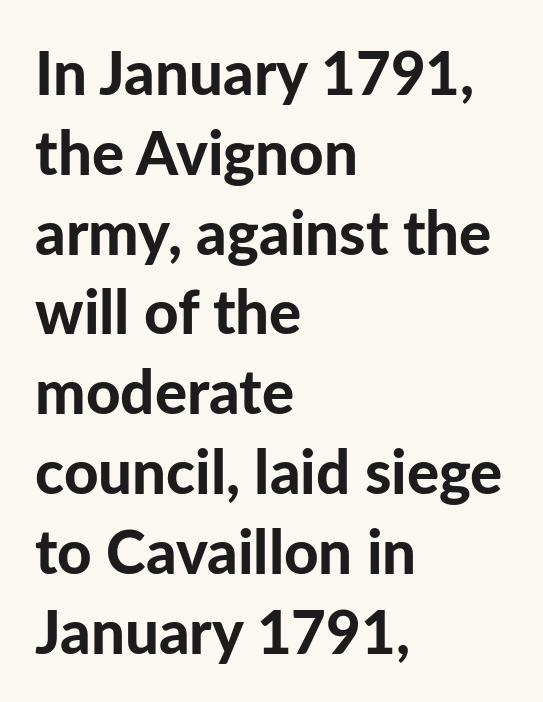
Q: Is the text bold? A: Yes.
Q: Is the text italic (slanted)? A: No, it is upright.
Q: Is the typeface a serif or a sans-serif typeface? A: Sans-serif.
Q: Is the text underlined? A: No.
Q: How is the paragraph aligned? A: Left-aligned.
Q: Is the spacing between letters normal or unusually wide? A: Normal.
Q: Is the spacing between lines tight, normal or loose? A: Normal.
Q: Width (condensed, normal, or wide)? A: Normal.
Q: Stroke contrast? A: Low.
Q: x-height? A: Medium.
Q: Monospaced? A: No.
